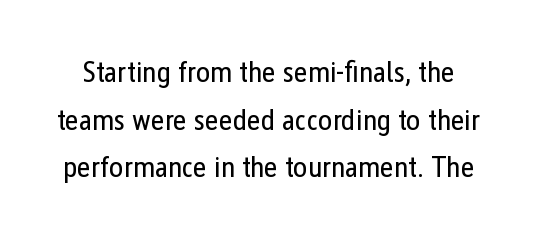
Quick note: interline space is typical. Looks like regular typesetting: each glyph gets only the width it needs. Caption: standard tracking, unaltered. Nope, not italic — everything's standing straight. Typographically, this falls in the sans-serif category.
